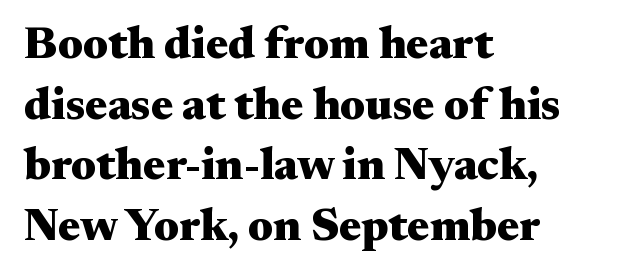
{"serif": "yes", "italic": "no", "bold": "yes", "weight": "heavy", "width": "wide", "stroke_contrast": "medium", "x_height": "small", "monospaced": "no", "underline": "no", "align": "left", "line_spacing": "normal", "line_spacing_ratio": 1.32, "letter_spacing": "normal", "letter_spacing_em": 0.0, "glyph_px": 46}
